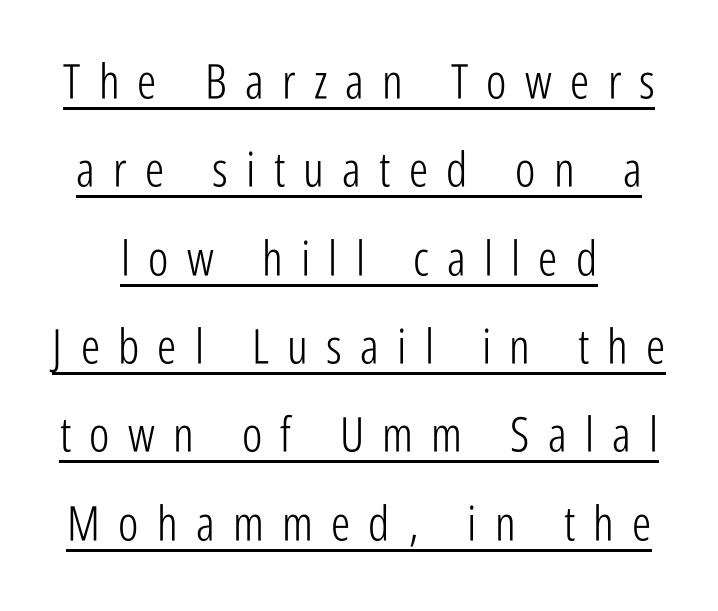
{"serif": "no", "italic": "no", "bold": "no", "weight": "light", "width": "condensed", "stroke_contrast": "low", "x_height": "medium", "monospaced": "no", "underline": "yes", "line_spacing_ratio": 1.84, "letter_spacing": "wide", "letter_spacing_em": 0.38, "glyph_px": 48}
